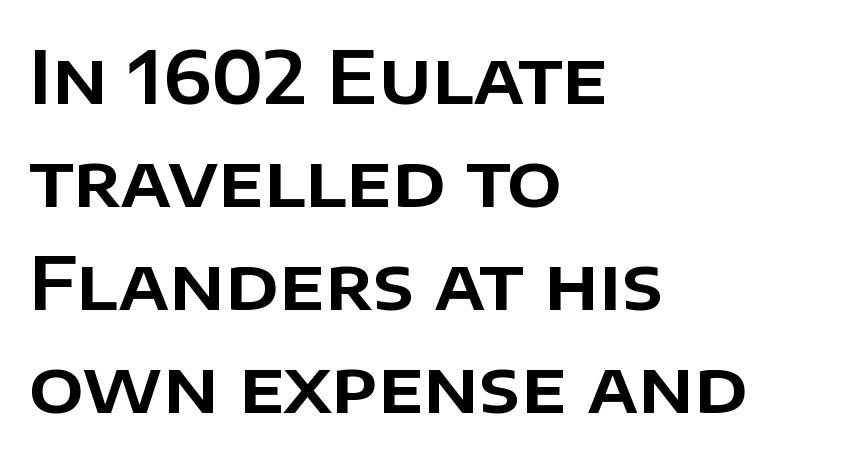
Caption: multi-line text, flush left, ragged right. These lines keep a tight, regular rhythm from letter to letter. To sum up the face: it is a sans, with no serifs. Does the leading feel generous? No, just average. Proportional: the letters do not fall into vertical columns.
